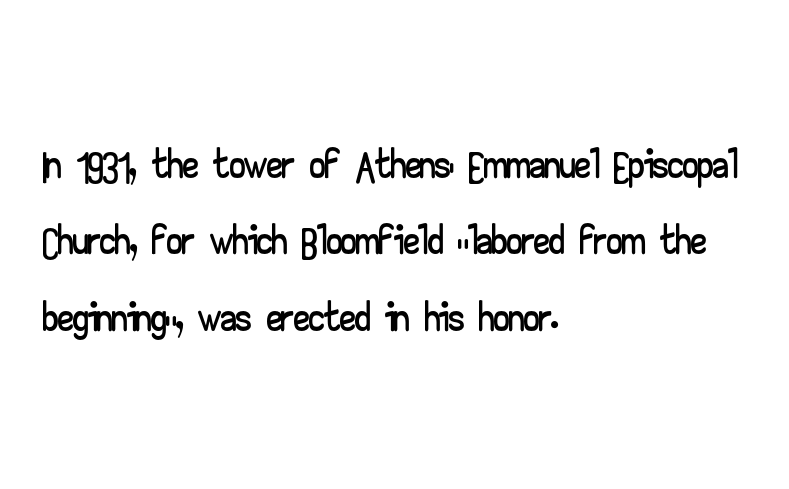
The typesetter chose a ragged-right arrangement here. A typesetter would mark this as roman, not italic. A typesetter would call this proportional, since set widths differ per character. The typeface chosen for these lines omits serifs. Is the letter spacing exaggerated? No — it looks like the ordinary default.
